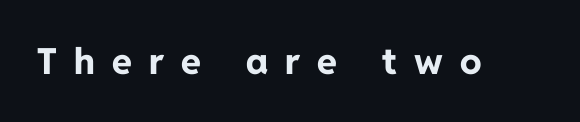
{"serif": "no", "italic": "no", "bold": "yes", "weight": "bold", "width": "normal", "stroke_contrast": "low", "x_height": "medium", "monospaced": "no", "underline": "no", "letter_spacing": "wide", "letter_spacing_em": 0.48, "glyph_px": 36}
